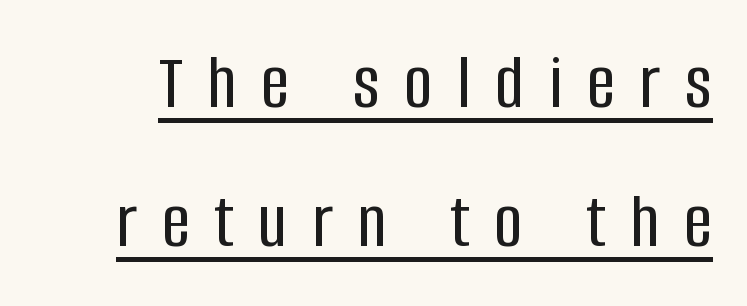
You can tell it's not italic because the verticals are truly vertical. The type family on display is of the sans-serif kind. Looks like someone drew a line under every word here. The passage shown is typed in a proportional face where columns would drift. Characters follow at a spacing far wider than the type designer built in.
